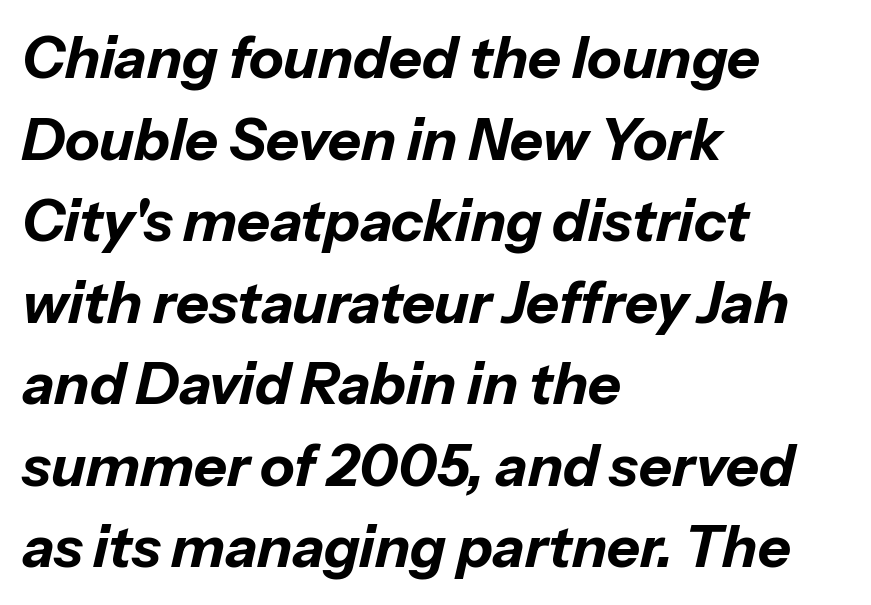
The image shows 57 px bold type, italic (leaning right); set left-aligned, normal line spacing (1.43x), normal letter spacing, not underlined; low stroke contrast and a medium x-height.
